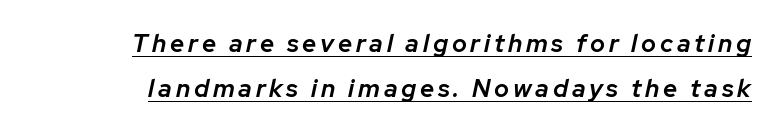
Q: Is the text bold? A: Semi-bold.
Q: Is the text italic (slanted)? A: Yes, it leans right by about 12 degrees.
Q: Is the text underlined? A: Yes.
